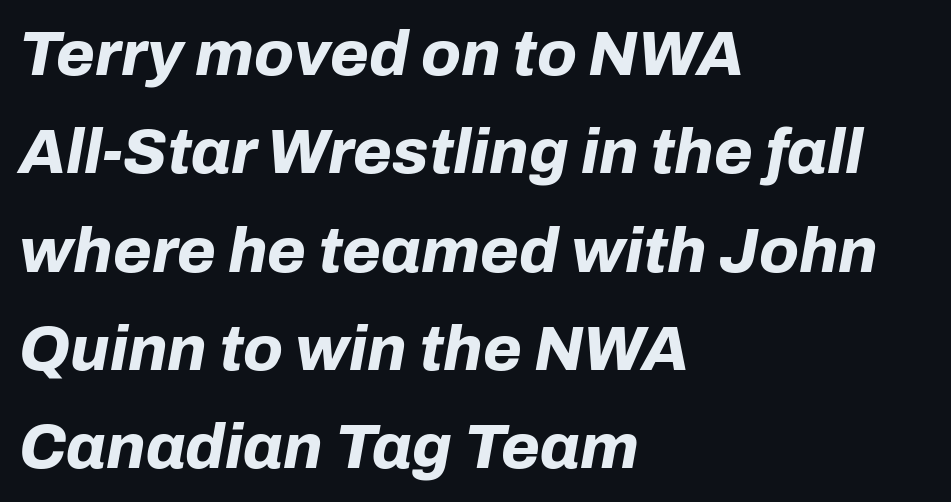
{"italic": "yes", "lean": "right", "slant_degrees": 10, "bold": "yes", "weight": "bold", "width": "normal", "stroke_contrast": "low", "x_height": "medium", "monospaced": "no", "underline": "no", "align": "left", "line_spacing": "normal", "line_spacing_ratio": 1.56, "letter_spacing": "normal", "letter_spacing_em": 0.0, "glyph_px": 63}
